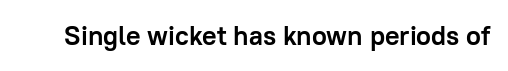
The image shows 27 px bold type, upright; set normal letter spacing, not underlined.
